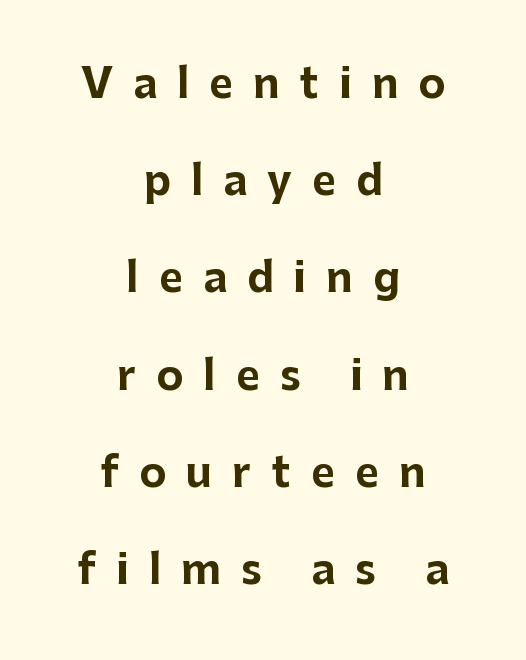
Ascenders rise straight up at ninety degrees. The text block is weighted toward neither margin, spreading evenly from the middle. Note the varied advance widths — an 'i' is clearly narrower than an 'm'. Decoration check: the copy has no underline. Spacing between characters has been opened up far beyond the box default.
